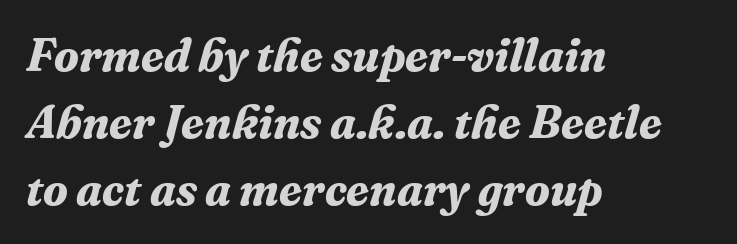
The image shows 46 px bold serif type, italic (leaning right); set left-aligned, normal line spacing (1.46x), normal letter spacing, not underlined; medium stroke contrast and a medium x-height.
